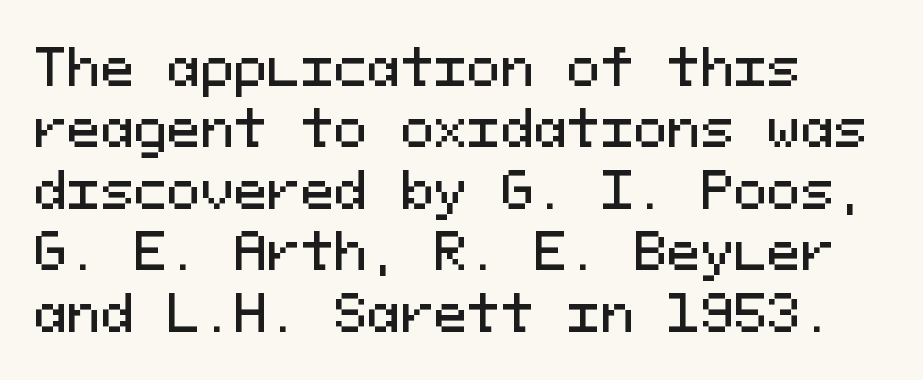
Q: Is the text italic (slanted)? A: No, it is upright.
Q: Is the typeface a serif or a sans-serif typeface? A: Sans-serif.
Q: Is the text underlined? A: No.
Q: Is the spacing between letters normal or unusually wide? A: Normal.
Q: Width (condensed, normal, or wide)? A: Normal.
Q: Stroke contrast? A: Medium.
Q: x-height? A: Medium.
Q: Monospaced? A: Yes.
